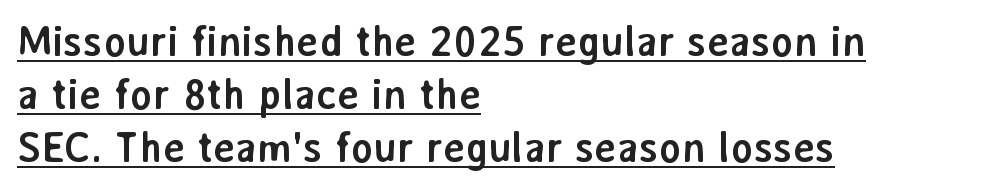
The image shows 42 px semibold sans-serif type, upright; set left-aligned, normal line spacing (1.26x), normal letter spacing, underlined; low stroke contrast and a medium x-height.
